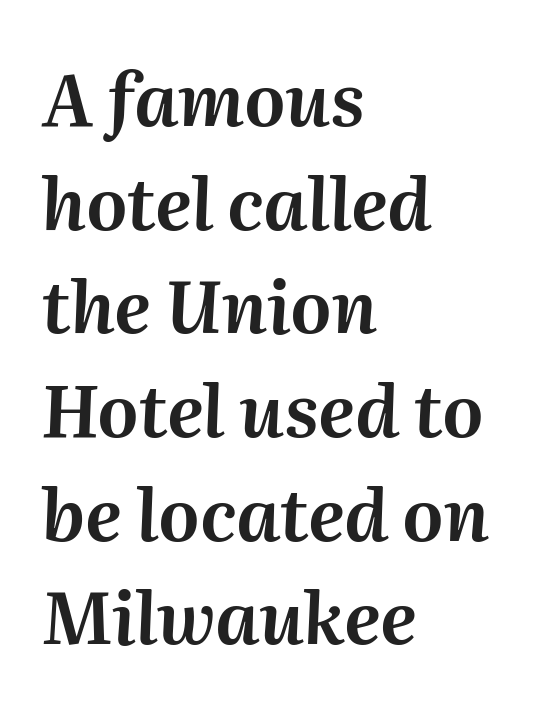
The image shows 72 px text type, italic (leaning right); set left-aligned, normal line spacing (1.44x), normal letter spacing, not underlined; medium stroke contrast and a medium x-height.
